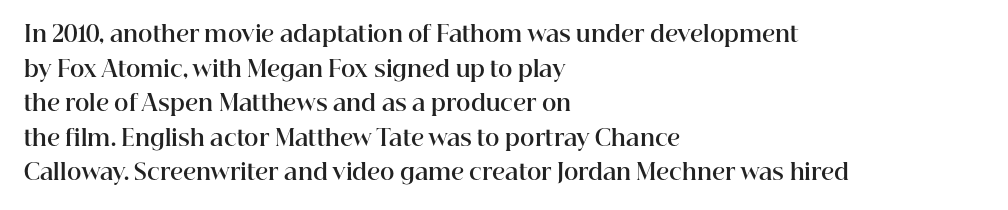
Q: Is the text bold? A: Yes.
Q: Is the text italic (slanted)? A: No, it is upright.
Q: Is the text underlined? A: No.
Q: How is the paragraph aligned? A: Left-aligned.
Q: Is the spacing between letters normal or unusually wide? A: Normal.
Q: Is the spacing between lines tight, normal or loose? A: Normal.
